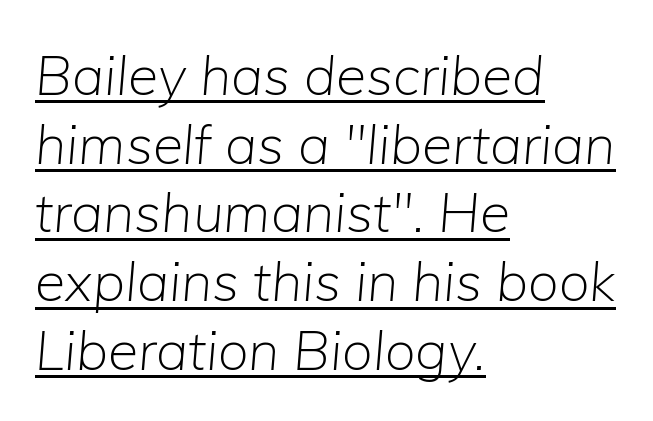
Q: Is the text bold? A: No.
Q: Is the text italic (slanted)? A: Yes, it leans right by about 5 degrees.
Q: Is the text underlined? A: Yes.
Q: How is the paragraph aligned? A: Left-aligned.
Q: Is the spacing between letters normal or unusually wide? A: Normal.
Q: Is the spacing between lines tight, normal or loose? A: Normal.
Q: Width (condensed, normal, or wide)? A: Normal.
Q: Stroke contrast? A: Low.
Q: x-height? A: Medium.
Q: Monospaced? A: No.
